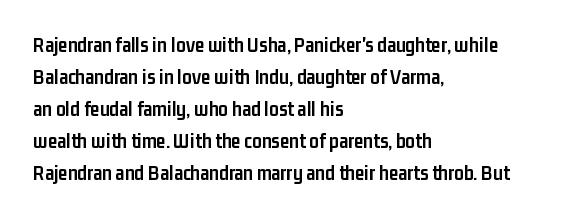
The type sits square on the baseline with zero lean. Summary of weight: heavy, a full bold. Interline gaps are of average width in this sample. The type is set solid horizontally, with unmodified tracking. Underline: absent.
